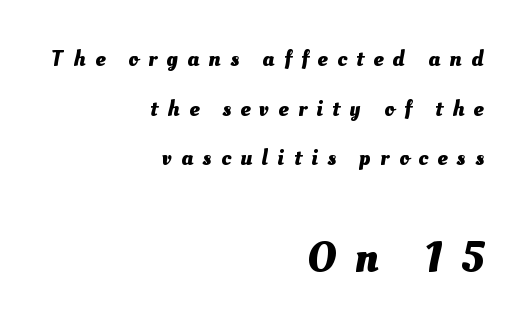
Caption: bold face, heavy strokes. Letters rest on an invisible, unmarked baseline. One-word summary of the alignment: right. The letters advance in unequal steps, a hallmark of proportional type.
